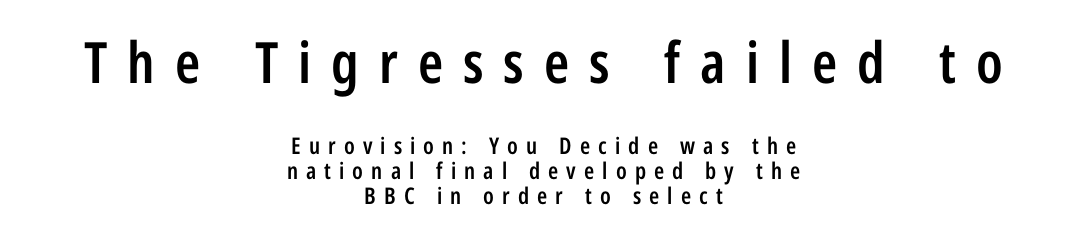
{"serif": "no", "italic": "no", "bold": "semi", "weight": "semibold", "width": "condensed", "stroke_contrast": "low", "x_height": "medium", "monospaced": "no", "underline": "no", "align": "center", "line_spacing": "tight", "line_spacing_ratio": 1.08, "letter_spacing": "wide", "letter_spacing_em": 0.35, "larger_block": "first", "size_ratio": 2.48, "glyph_px": 57}
